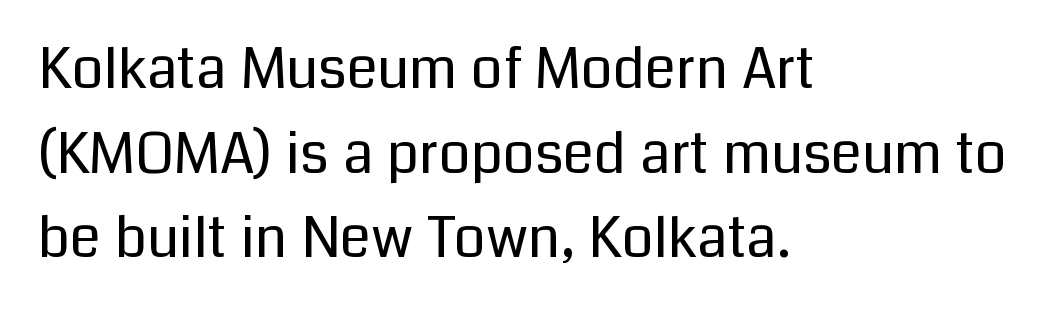
{"serif": "no", "italic": "no", "bold": "no", "weight": "regular", "width": "normal", "stroke_contrast": "low", "x_height": "medium", "monospaced": "no", "underline": "no", "align": "left", "line_spacing": "normal", "line_spacing_ratio": 1.51, "letter_spacing": "normal", "letter_spacing_em": 0.0, "glyph_px": 56}
